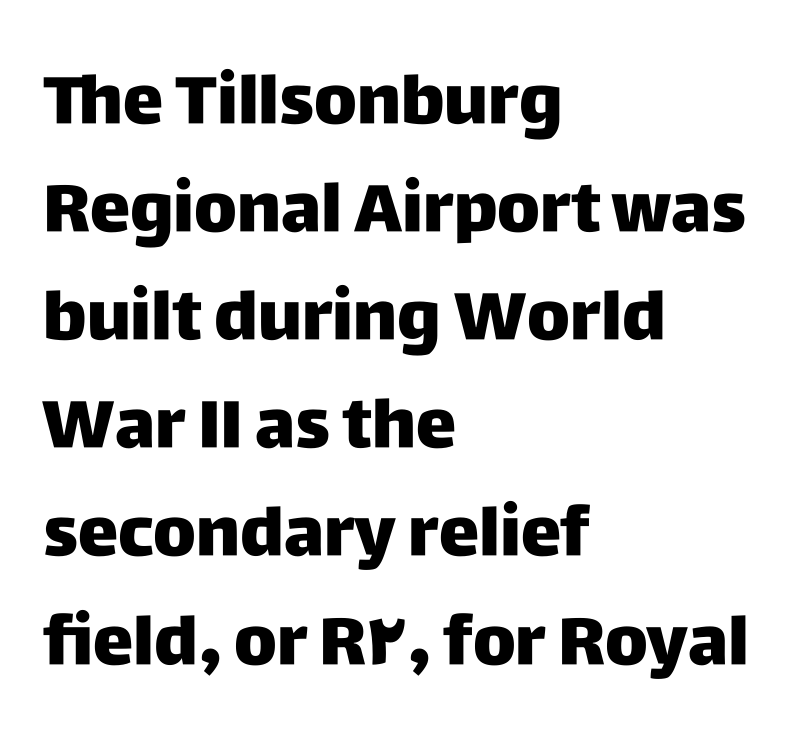
{"serif": "no", "italic": "no", "width": "normal", "stroke_contrast": "low", "x_height": "large", "monospaced": "no", "underline": "no", "align": "left", "line_spacing": "normal", "line_spacing_ratio": 1.59, "letter_spacing": "normal", "letter_spacing_em": 0.0, "glyph_px": 68}
